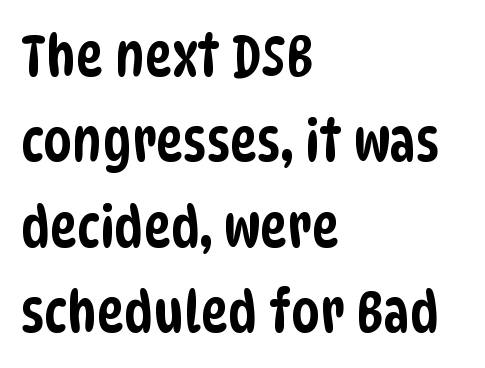
Q: Is the typeface a serif or a sans-serif typeface? A: Sans-serif.
Q: Is the text underlined? A: No.
Q: How is the paragraph aligned? A: Left-aligned.
Q: Is the spacing between letters normal or unusually wide? A: Normal.
Q: Is the spacing between lines tight, normal or loose? A: Normal.
Q: Width (condensed, normal, or wide)? A: Condensed.
Q: Stroke contrast? A: Low.
Q: x-height? A: Large.
Q: Monospaced? A: No.
